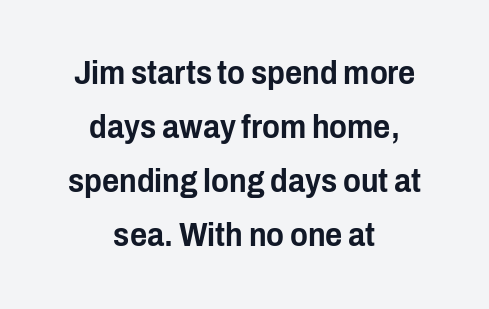
Where is the straight margin? There isn't one; the lines are centered. The face used here is proportionally spaced, like ordinary book or web type. The gaps between neighbouring characters are ordinary and unremarkable. Underline: absent. Posture: upright roman.
